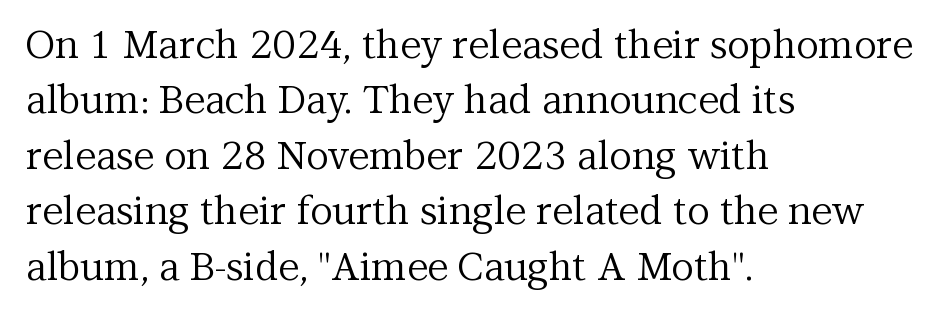
The image shows 39 px regular-weight serif type, upright; set left-aligned, normal line spacing (1.42x), normal letter spacing, not underlined; medium stroke contrast and a medium x-height.
